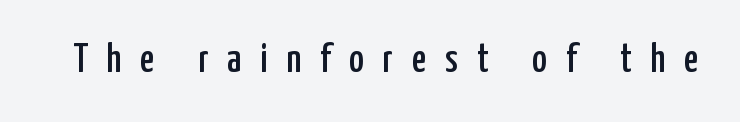
The image shows 40 px condensed sans-serif type, upright; set unusually wide letter spacing (+0.47 em), not underlined; low stroke contrast and a medium x-height.
